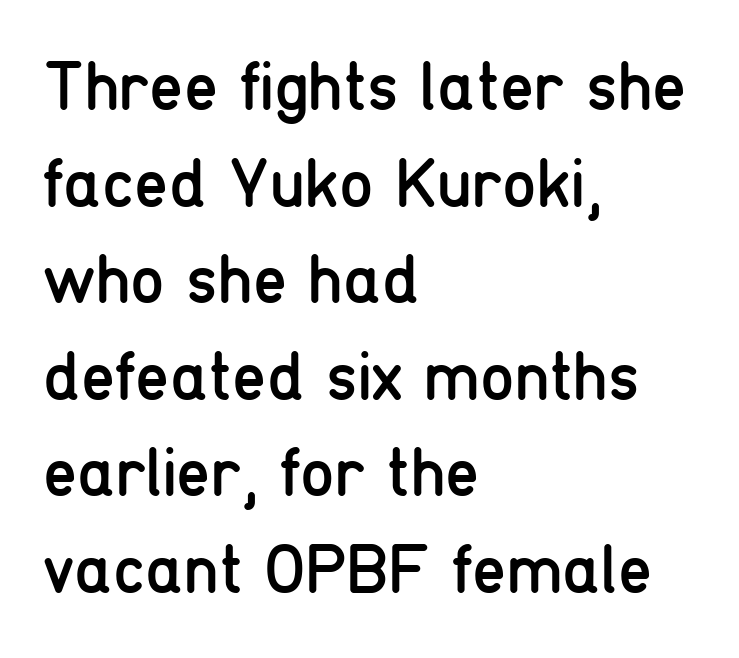
The glyphs are unaccompanied by any horizontal stroke below them. The typesetter chose a ragged-right arrangement here. If you measured baseline to baseline, you'd find a middling distance. Posture: straight, roman, zero tilt.
